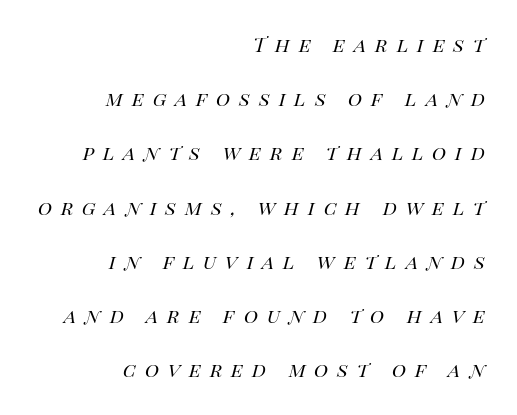
Descenders are the only things crossing below the line. The rendering inserts visible extra space after every character. Where is the straight margin? On the right. Notice how the stems are inclined rather than vertical — that's the hallmark of italics. Each stroke keeps to a modest, everyday thickness or less. Notice the wide empty band between every row — that's loose leading.
